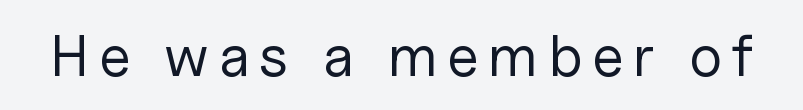
The image shows 58 px regular-weight sans-serif type, upright; set not underlined; low stroke contrast and a medium x-height.
